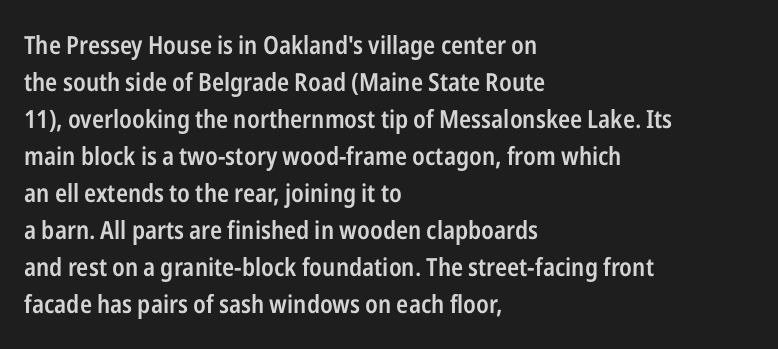
Posture: upright roman. The string is rendered with underlining switched off. Layout note: lines flush left. The line texture is even and compact thanks to regular tracking.
